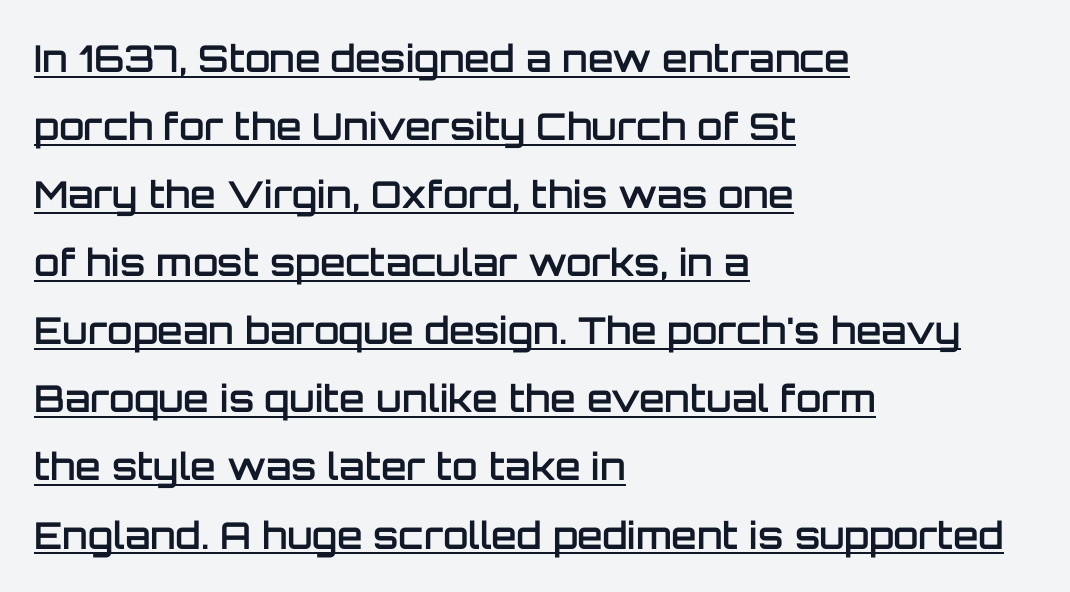
The image shows 37 px semibold sans-serif type, upright; set left-aligned, line spacing 1.84x, normal letter spacing, underlined; low stroke contrast and a large x-height.
